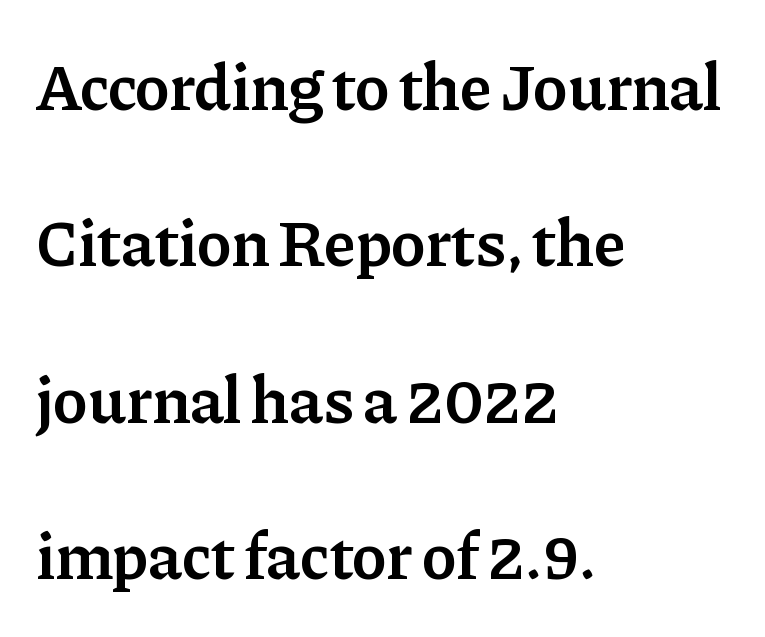
{"serif": "yes", "italic": "no", "bold": "semi", "weight": "semibold", "width": "normal", "stroke_contrast": "low", "x_height": "medium", "monospaced": "no", "underline": "no", "align": "left", "line_spacing": "loose", "line_spacing_ratio": 2.37, "letter_spacing": "normal", "letter_spacing_em": 0.0, "glyph_px": 66}
